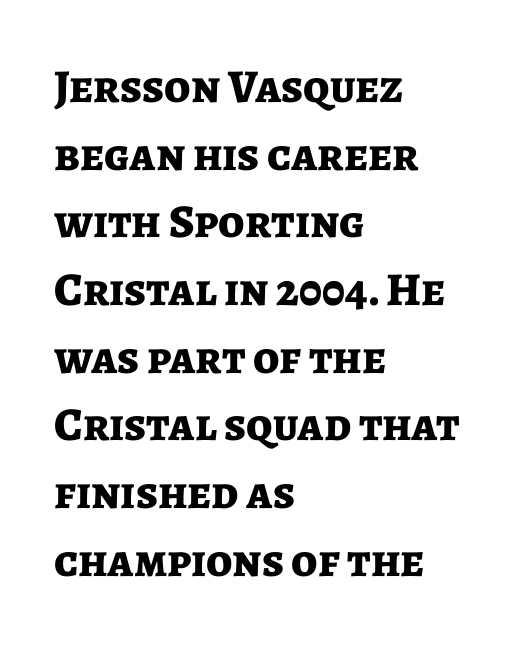
Q: Is the text bold? A: Yes.
Q: Is the text italic (slanted)? A: No, it is upright.
Q: Is the typeface a serif or a sans-serif typeface? A: Sans-serif.
Q: Is the text underlined? A: No.
Q: How is the paragraph aligned? A: Left-aligned.
Q: Is the spacing between letters normal or unusually wide? A: Normal.
Q: Is the spacing between lines tight, normal or loose? A: Normal.
Q: Width (condensed, normal, or wide)? A: Normal.
Q: Stroke contrast? A: Low.
Q: x-height? A: Medium.
Q: Monospaced? A: No.
